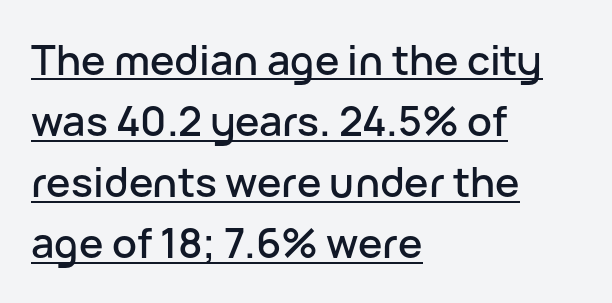
The image shows 41 px sans-serif type, upright; set left-aligned, normal line spacing (1.49x), normal letter spacing, underlined; low stroke contrast and a medium x-height.
